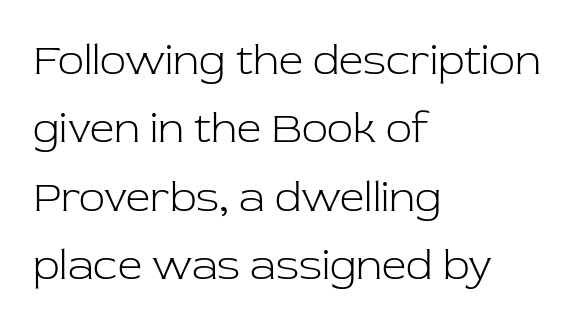
The string is rendered with underlining switched off. The face used here is rendered with its standard letterfit. Italic? Not at all — the glyphs are vertical. Regarding serifs, this sample has them. These lines are rendered in a variable-pitch font.
